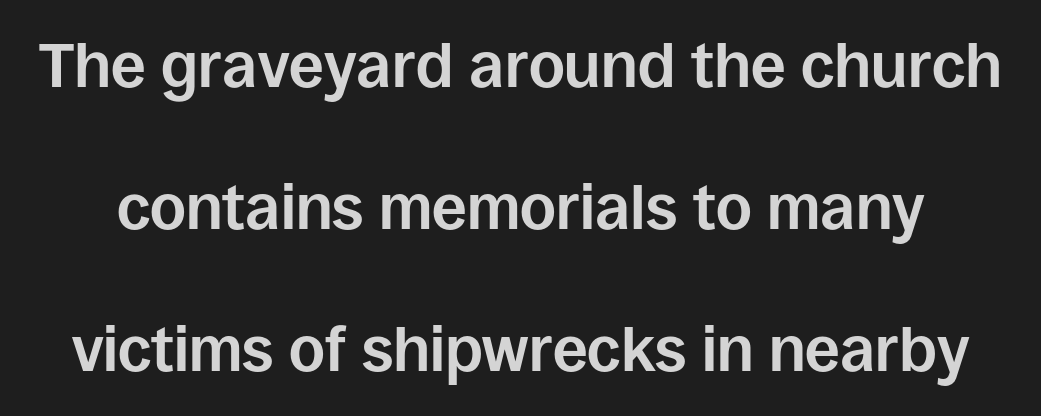
Q: Is the text bold? A: Yes.
Q: Is the text italic (slanted)? A: No, it is upright.
Q: Is the typeface a serif or a sans-serif typeface? A: Sans-serif.
Q: Is the text underlined? A: No.
Q: Is the spacing between letters normal or unusually wide? A: Normal.
Q: Is the spacing between lines tight, normal or loose? A: Loose.
Q: Width (condensed, normal, or wide)? A: Normal.
Q: Stroke contrast? A: Low.
Q: x-height? A: Large.
Q: Monospaced? A: No.
